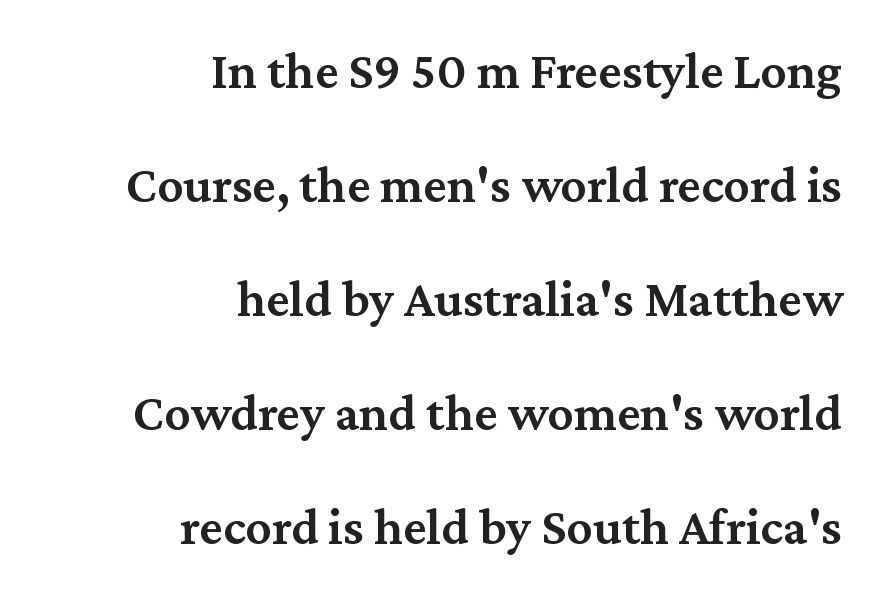
A typesetter would mark this as roman, not italic. Lines of text with bare space underneath. The ragged edge is on the left, which tells us the setting is flush right. Unlike a clean sans, this face finishes its strokes with serifs. On the weight axis this lands at semibold, roughly 600.
